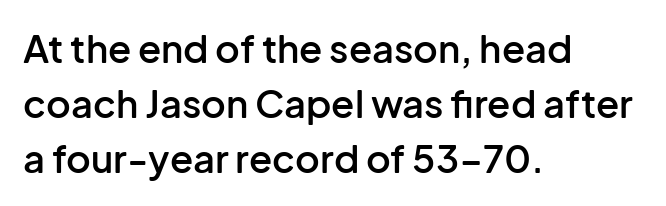
Q: Is the text bold? A: Semi-bold.
Q: Is the text italic (slanted)? A: No, it is upright.
Q: Is the typeface a serif or a sans-serif typeface? A: Sans-serif.
Q: Is the text underlined? A: No.
Q: How is the paragraph aligned? A: Left-aligned.
Q: Is the spacing between letters normal or unusually wide? A: Normal.
Q: Is the spacing between lines tight, normal or loose? A: Normal.
Q: Width (condensed, normal, or wide)? A: Normal.
Q: Stroke contrast? A: Low.
Q: x-height? A: Medium.
Q: Monospaced? A: No.
